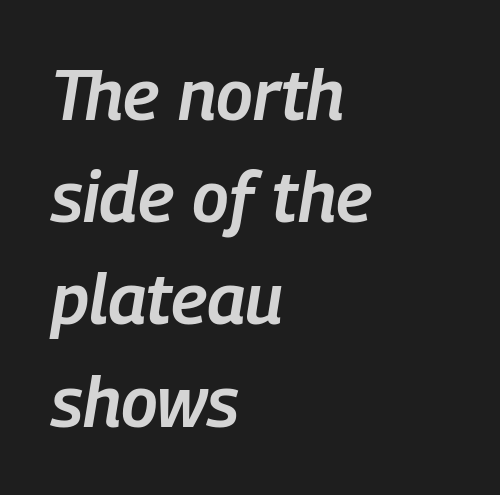
{"italic": "yes", "lean": "right", "slant_degrees": 9, "bold": "semi", "weight": "semibold", "width": "condensed", "stroke_contrast": "low", "x_height": "medium", "monospaced": "no", "underline": "no", "align": "left", "line_spacing": "normal", "line_spacing_ratio": 1.44, "letter_spacing": "normal", "letter_spacing_em": 0.0, "glyph_px": 71}
